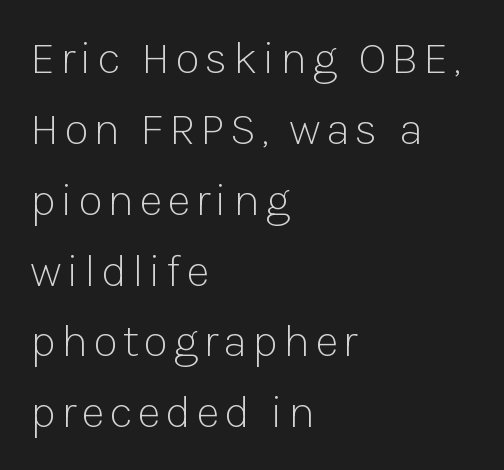
Varying glyph widths throughout — classic text-font behaviour. The text was rendered using a sans face with plain stroke endings. The words here are not underlined. Honestly, the row spacing looks completely unremarkable.
